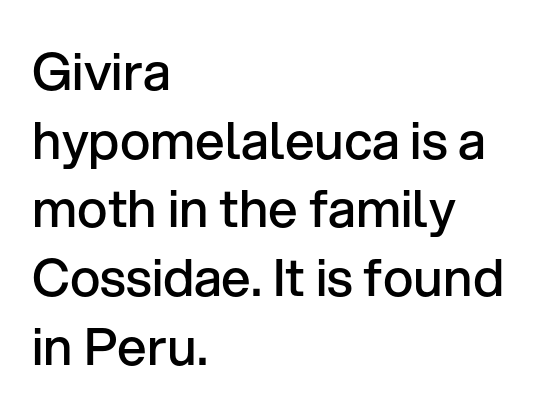
The image shows 52 px semibold sans-serif type, upright; set left-aligned, normal line spacing (1.32x), normal letter spacing, not underlined; low stroke contrast and a medium x-height.
